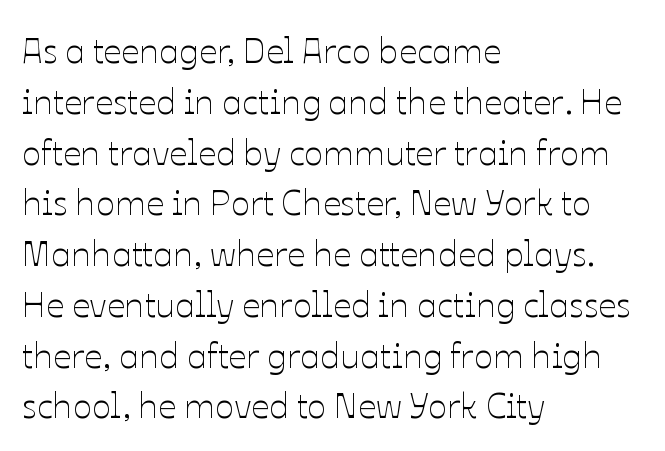
{"italic": "no", "bold": "no", "weight": "thin", "width": "normal", "stroke_contrast": "low", "x_height": "medium", "monospaced": "no", "underline": "no", "align": "left", "line_spacing": "normal", "line_spacing_ratio": 1.41, "letter_spacing": "normal", "letter_spacing_em": 0.0, "glyph_px": 36}
